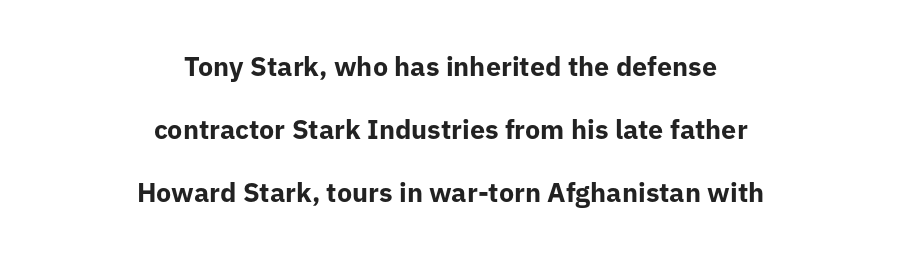
You'd pick this weight for a headline — it's a proper bold. The line texture is even and compact thanks to regular tracking. Ascenders rise straight up at ninety degrees. Any mark beneath the type? The region is blank. Does the leading feel generous? Absolutely, it's lavish.
